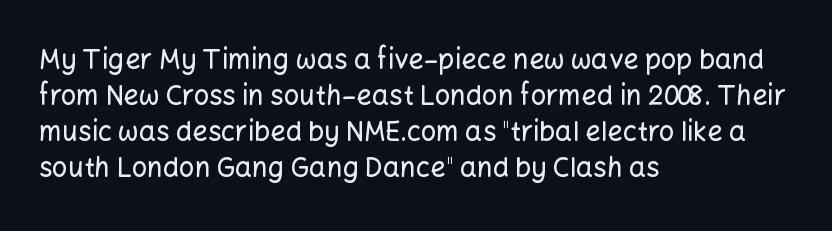
{"italic": "no", "underline": "no", "align": "left", "line_spacing": "normal", "line_spacing_ratio": 1.33, "letter_spacing": "normal", "letter_spacing_em": 0.0, "glyph_px": 27}
